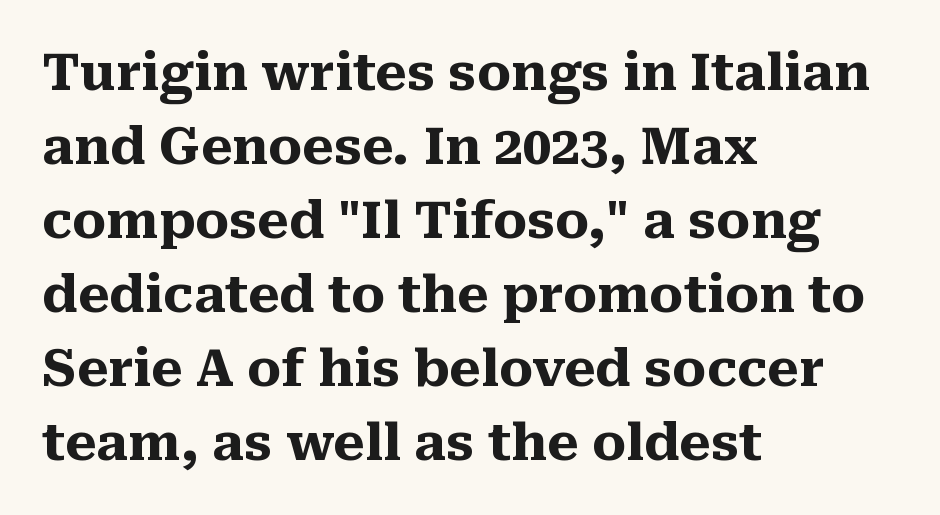
Q: Is the text bold? A: Yes.
Q: Is the text italic (slanted)? A: No, it is upright.
Q: Is the typeface a serif or a sans-serif typeface? A: Serif.
Q: Is the text underlined? A: No.
Q: How is the paragraph aligned? A: Left-aligned.
Q: Is the spacing between letters normal or unusually wide? A: Normal.
Q: Is the spacing between lines tight, normal or loose? A: Normal.
Q: Width (condensed, normal, or wide)? A: Normal.
Q: Stroke contrast? A: Medium.
Q: x-height? A: Medium.
Q: Monospaced? A: No.
